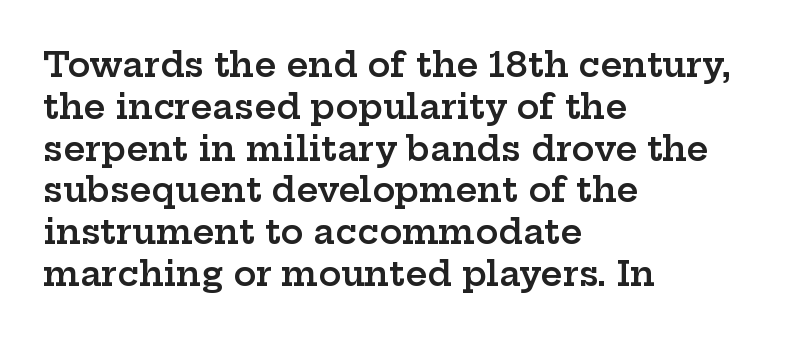
Varying glyph widths throughout — classic text-font behaviour. No extra tracking has been applied to these lines. This sample uses an upright cut, with every glyph sitting square on the baseline. On the weight axis this lands at semibold, roughly 600. The ragged edge is on the right, which tells us the setting is flush left.
